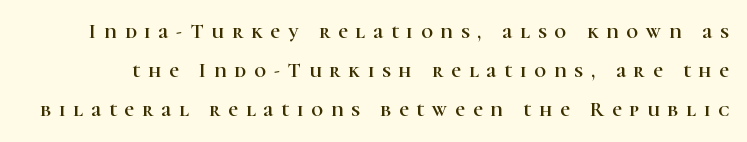
The image shows 21 px text type, upright; set line spacing 1.86x, unusually wide letter spacing (+0.37 em), not underlined.
